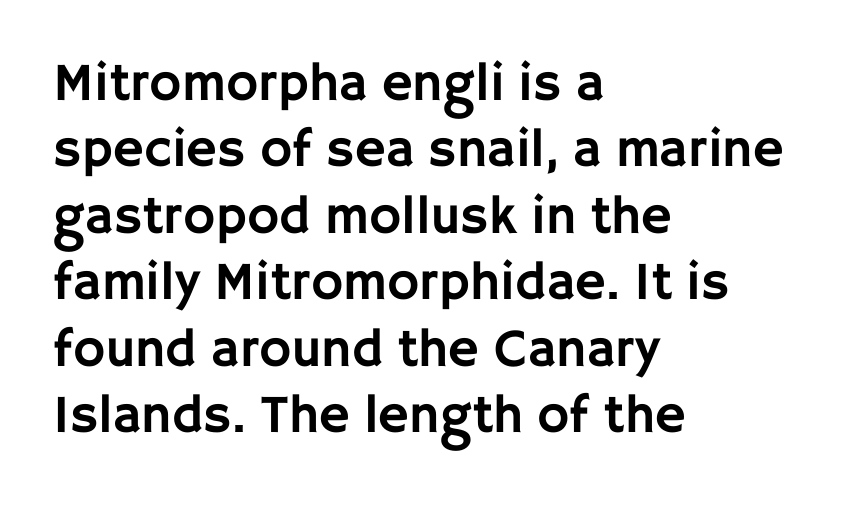
Q: Is the text italic (slanted)? A: No, it is upright.
Q: Is the typeface a serif or a sans-serif typeface? A: Sans-serif.
Q: Is the text underlined? A: No.
Q: How is the paragraph aligned? A: Left-aligned.
Q: Is the spacing between letters normal or unusually wide? A: Normal.
Q: Width (condensed, normal, or wide)? A: Normal.
Q: Stroke contrast? A: Low.
Q: x-height? A: Large.
Q: Monospaced? A: No.
